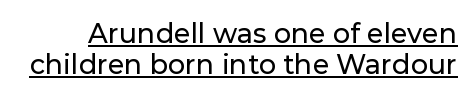
Q: Is the text italic (slanted)? A: No, it is upright.
Q: Is the text underlined? A: Yes.
Q: Is the spacing between letters normal or unusually wide? A: Normal.
Q: Is the spacing between lines tight, normal or loose? A: Tight.
